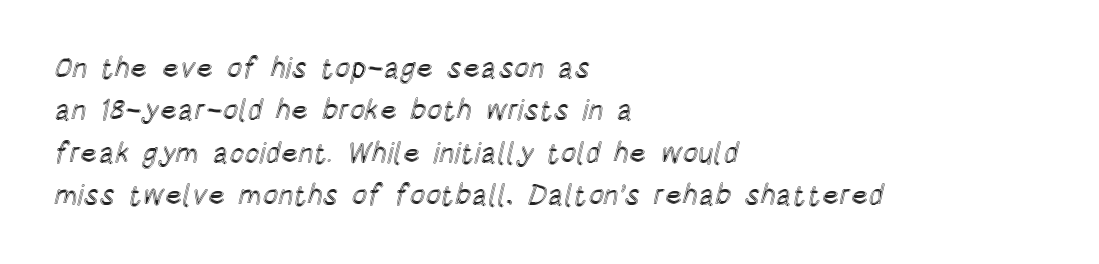
Compared with typical body copy, the letter spacing here is the same. This sample is left-justified, so line endings fall wherever the words run out. This block has exactly the height ordinary leading produces.
